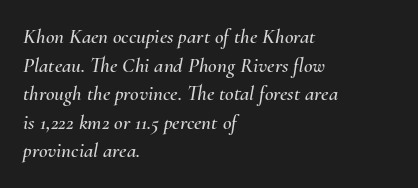
The passage shown leans; its letterforms are oblique. Anything drawn beneath the words? Only blank space. Horizontal bands of white between lines are of average thickness. Notice how the passage keeps a crisp vertical edge on the left only. This rendering leaves character spacing at its baseline value.
